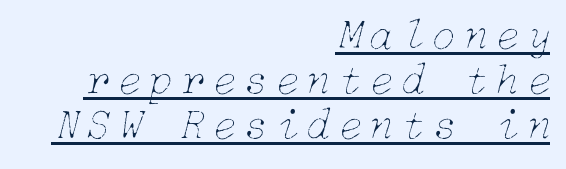
The line-height multiplier appears low, near solid setting. This is oblique type, the kind used for emphasis or titles. Notice how the passage keeps a crisp vertical edge on the right only. Is the stroke heavy? The answer is a plain regular-or-lighter.
